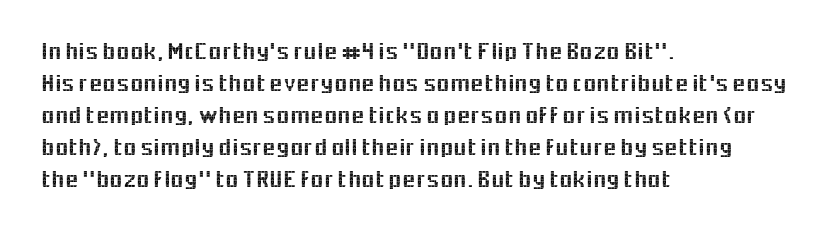
Q: Is the text italic (slanted)? A: No, it is upright.
Q: Is the text underlined? A: No.
Q: How is the paragraph aligned? A: Left-aligned.
Q: Is the spacing between letters normal or unusually wide? A: Normal.
Q: Is the spacing between lines tight, normal or loose? A: Normal.
